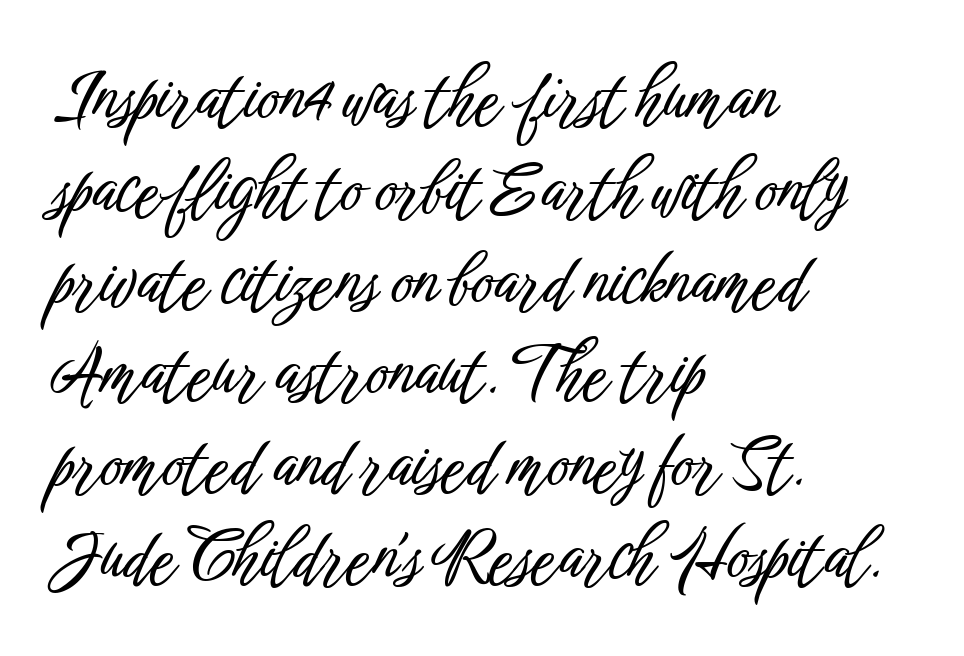
How would I describe the line gaps? Plain and ordinary. The face used here is rendered with its standard letterfit. Compared with a centered layout, this one pins lines to the left instead. Unmarked baselines from the first word to the last.
